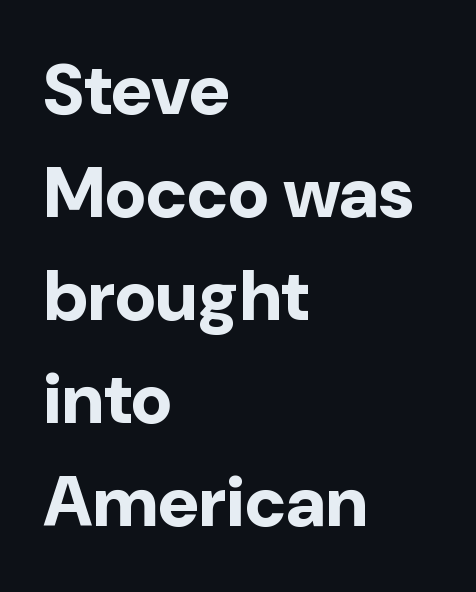
The image shows 71 px bold sans-serif type, upright; set left-aligned, normal line spacing (1.45x), normal letter spacing, not underlined; low stroke contrast and a medium x-height.
